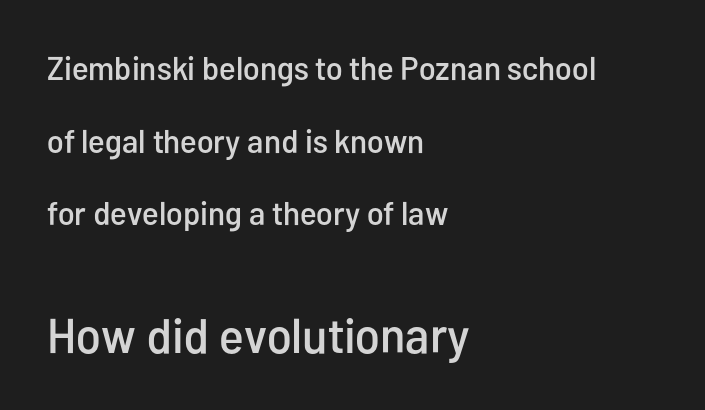
Q: Is the text italic (slanted)? A: No, it is upright.
Q: Is the typeface a serif or a sans-serif typeface? A: Sans-serif.
Q: Is the text underlined? A: No.
Q: How is the paragraph aligned? A: Left-aligned.
Q: Is the spacing between letters normal or unusually wide? A: Normal.
Q: Is the spacing between lines tight, normal or loose? A: Loose.
Q: Which block of text is set in a larger size, the first (top) or the second (bottom)? A: The second (bottom) one.
Q: Width (condensed, normal, or wide)? A: Condensed.
Q: Stroke contrast? A: Low.
Q: x-height? A: Medium.
Q: Monospaced? A: No.
